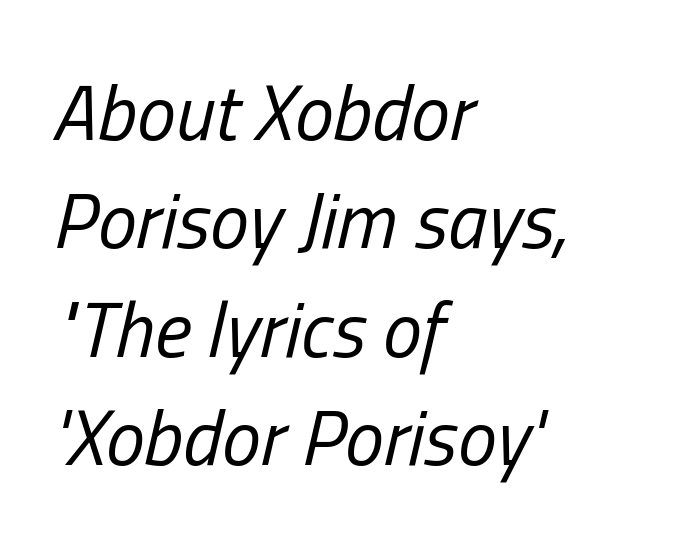
The image shows 78 px regular-weight, condensed type, italic (leaning right); set left-aligned, normal line spacing (1.39x), normal letter spacing, not underlined; low stroke contrast and a medium x-height.
